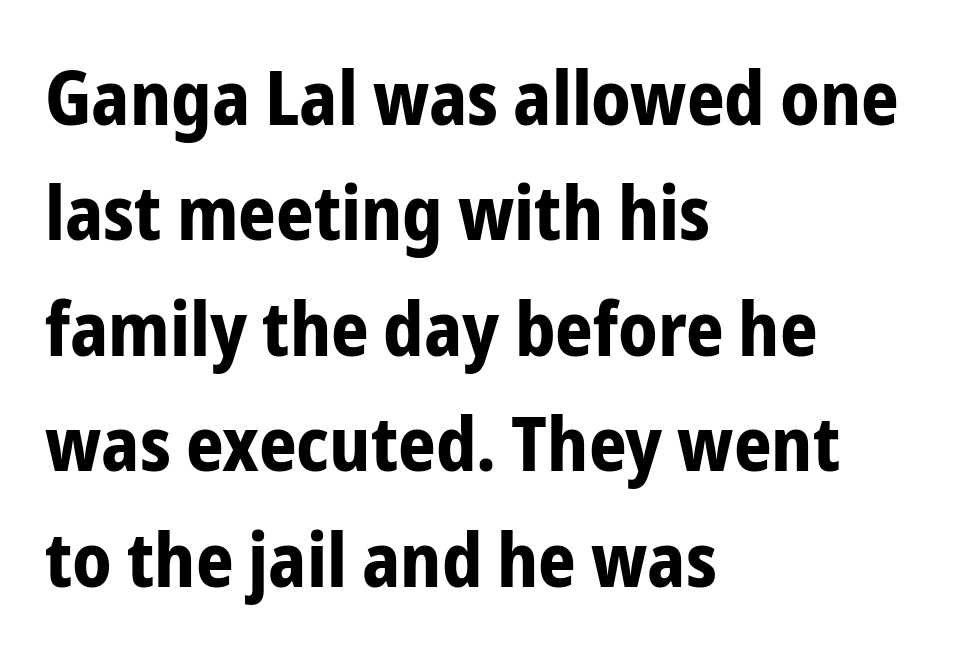
Q: Is the text bold? A: Yes.
Q: Is the text italic (slanted)? A: No, it is upright.
Q: Is the typeface a serif or a sans-serif typeface? A: Sans-serif.
Q: Is the text underlined? A: No.
Q: How is the paragraph aligned? A: Left-aligned.
Q: Is the spacing between letters normal or unusually wide? A: Normal.
Q: Is the spacing between lines tight, normal or loose? A: Normal.
Q: Width (condensed, normal, or wide)? A: Condensed.
Q: Stroke contrast? A: Low.
Q: x-height? A: Medium.
Q: Monospaced? A: No.
